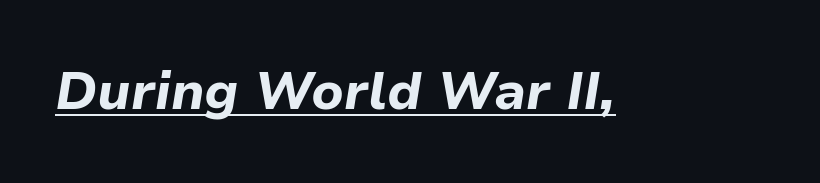
The image shows 53 px bold type, italic (leaning right); set normal letter spacing, underlined; low stroke contrast and a medium x-height.
